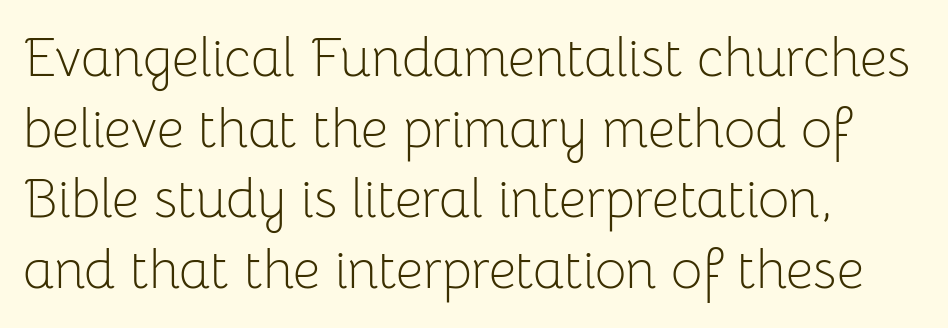
{"serif": "no", "italic": "no", "bold": "no", "weight": "light", "width": "normal", "stroke_contrast": "low", "x_height": "medium", "monospaced": "no", "underline": "no", "align": "left", "line_spacing": "normal", "line_spacing_ratio": 1.31, "letter_spacing": "normal", "letter_spacing_em": 0.0, "glyph_px": 54}
